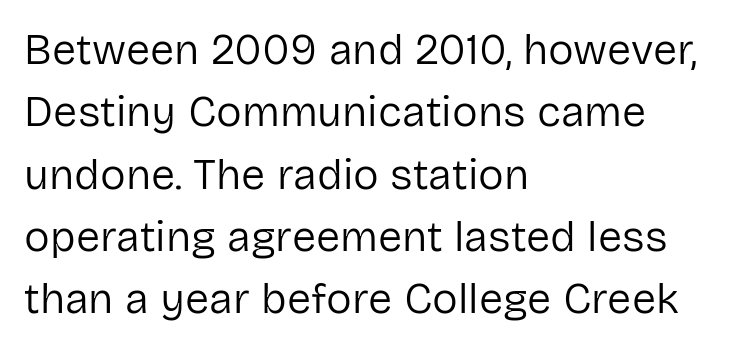
{"serif": "no", "italic": "no", "bold": "no", "weight": "regular", "width": "normal", "stroke_contrast": "low", "x_height": "medium", "monospaced": "no", "underline": "no", "align": "left", "line_spacing": "normal", "line_spacing_ratio": 1.45, "letter_spacing": "normal", "letter_spacing_em": 0.0, "glyph_px": 43}
